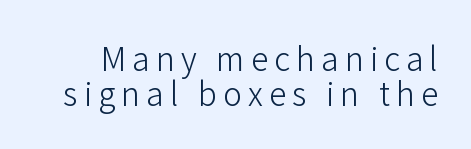
The image shows 32 px light sans-serif type, upright; set tight line spacing (1.09x), not underlined; low stroke contrast and a medium x-height.
